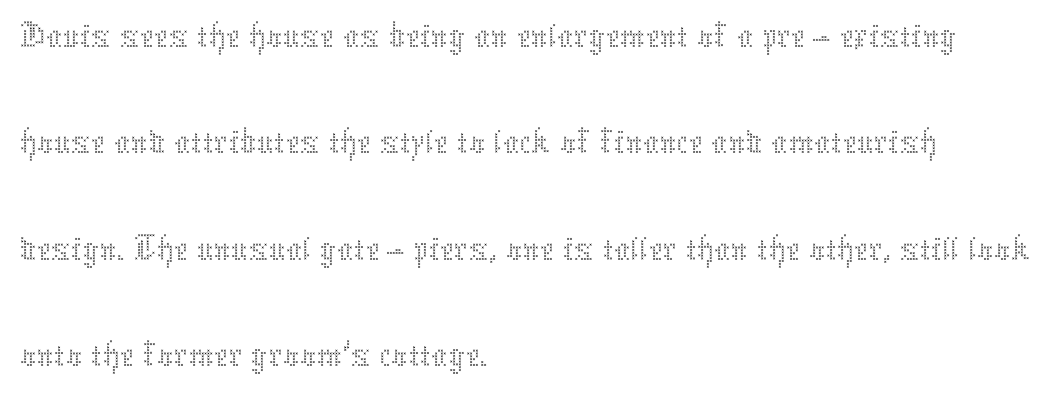
The image shows 80 px thin type, upright; set left-aligned, normal line spacing (1.33x), normal letter spacing, not underlined; medium stroke contrast and a medium x-height.
